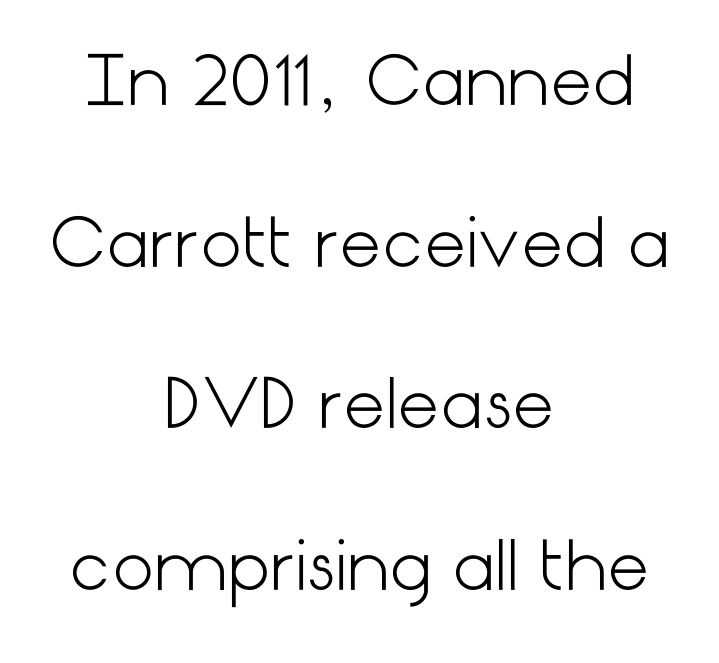
Which margin do the lines hug? Neither — every line sits in the middle. Rows of type keep a wide berth in the vertical direction. This sample uses a sans-serif face. Here the glyphs are tracked normally, forming tight word shapes. Beneath every word, the page is bare. Stroke mass is kept to a normal reading level or below.
